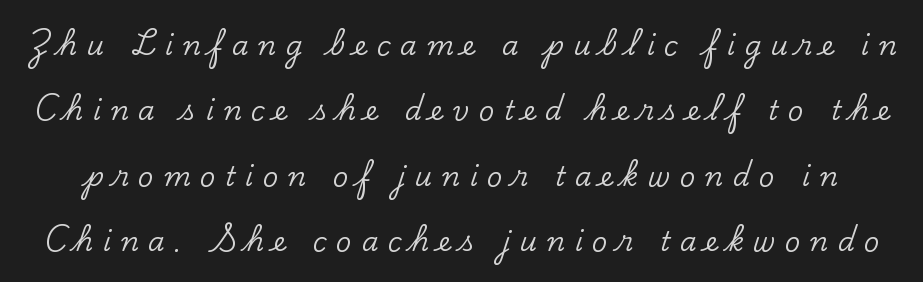
A typesetter would call this heavily tracked-out type. Each row of text sits above clean, open space. Students, observe: this is what heavily led, spacious text looks like.
